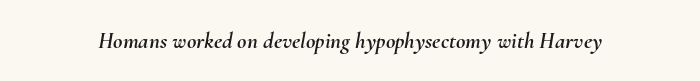
Decoration check: the copy has no underline. An italicized treatment has been applied to the whole sample. Each word holds together tightly as a unit, with standard inter-letter gaps.
